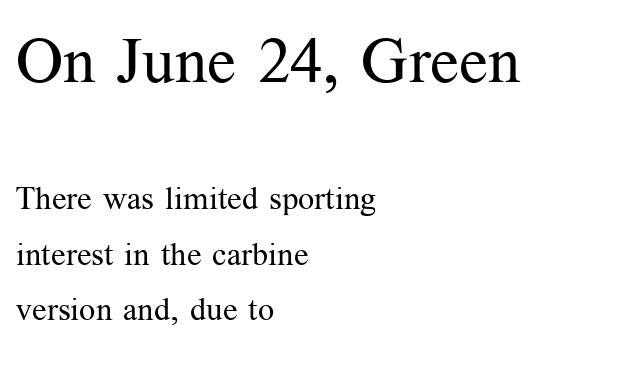
No letter is thick-stroked: the sample isn't bold. To sum up the face: it has serifs. The zone under the glyphs is completely vacant. The letters stand upright; this is a roman face. This sample is left-justified, so line endings fall wherever the words run out. Inter-character spacing is left at the font's built-in metrics.
